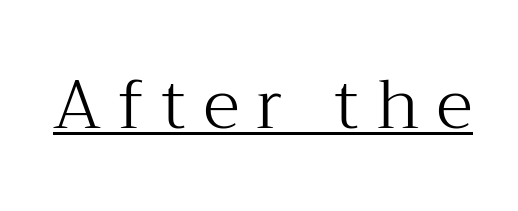
Q: Is the text bold? A: No.
Q: Is the text italic (slanted)? A: No, it is upright.
Q: Is the typeface a serif or a sans-serif typeface? A: Serif.
Q: Is the text underlined? A: Yes.
Q: Is the spacing between letters normal or unusually wide? A: Unusually wide.
Q: Width (condensed, normal, or wide)? A: Normal.
Q: Stroke contrast? A: Medium.
Q: x-height? A: Medium.
Q: Monospaced? A: No.
